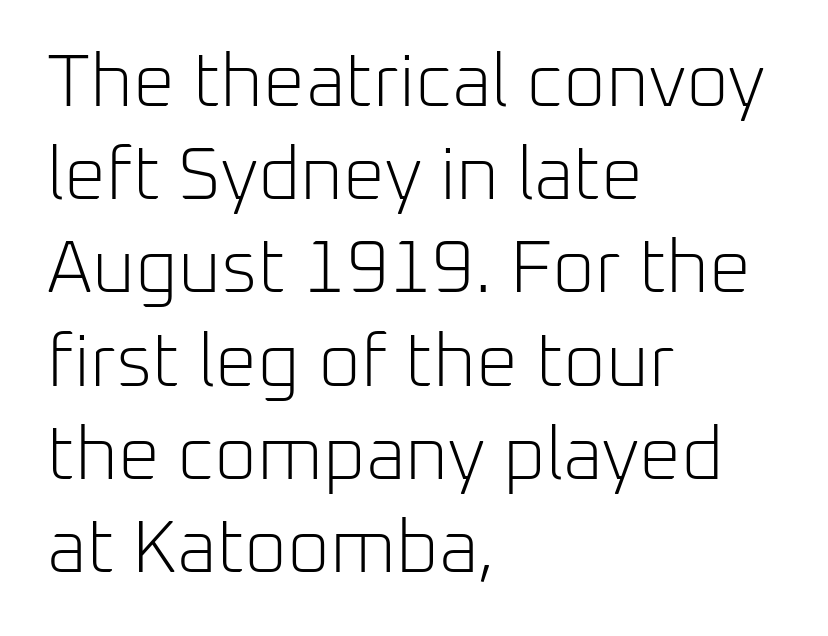
The image shows 74 px light sans-serif type, upright; set left-aligned, normal line spacing (1.26x), normal letter spacing, not underlined; low stroke contrast and a medium x-height.
